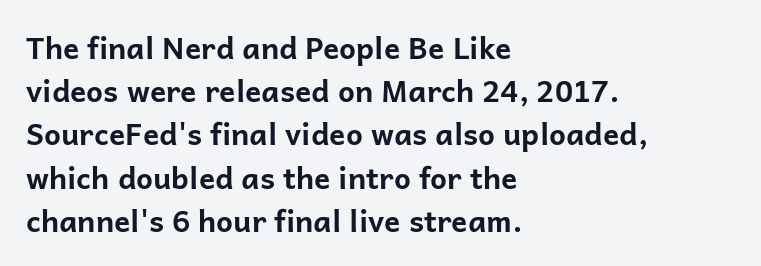
{"serif": "no", "italic": "no", "bold": "yes", "weight": "bold", "width": "normal", "stroke_contrast": "low", "x_height": "medium", "monospaced": "no", "underline": "no", "align": "left", "line_spacing": "normal", "line_spacing_ratio": 1.44, "letter_spacing": "normal", "letter_spacing_em": 0.0, "glyph_px": 30}
